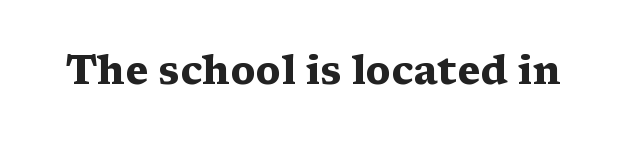
The specimen reads as upright at a glance. Varying glyph widths throughout — classic text-font behaviour. The face used here is seriffed, in the tradition of book romans. These lines keep a tight, regular rhythm from letter to letter.
